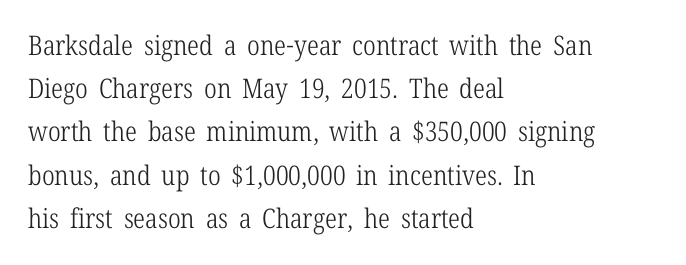
Posture: straight, roman, zero tilt. Notice how descenders clear the ascenders below comfortably — that's standard leading. Visually the block forms a straight wall on the left and a jagged coastline on the right. Descenders hang freely into open space. The type is set solid horizontally, with unmodified tracking. Heft: none added — not bold.
